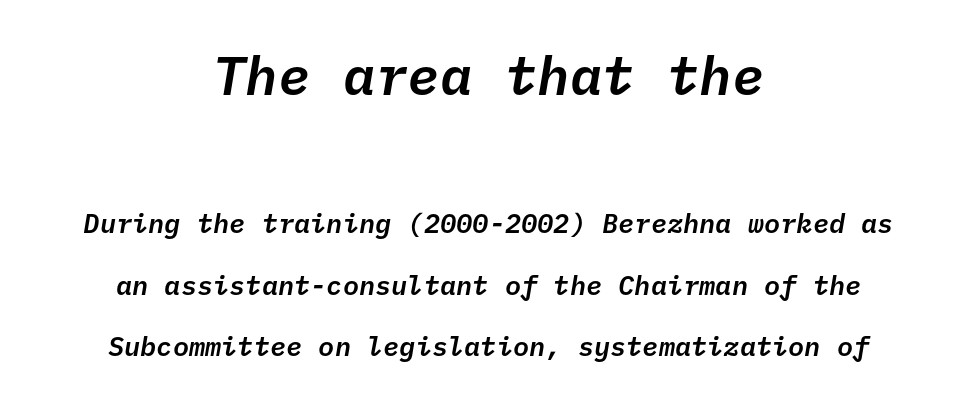
{"italic": "yes", "lean": "right", "slant_degrees": 10, "width": "normal", "stroke_contrast": "low", "x_height": "medium", "monospaced": "yes", "underline": "no", "align": "center", "line_spacing": "loose", "line_spacing_ratio": 2.28, "letter_spacing": "normal", "letter_spacing_em": 0.0, "larger_block": "first", "size_ratio": 2.0, "glyph_px": 54}
